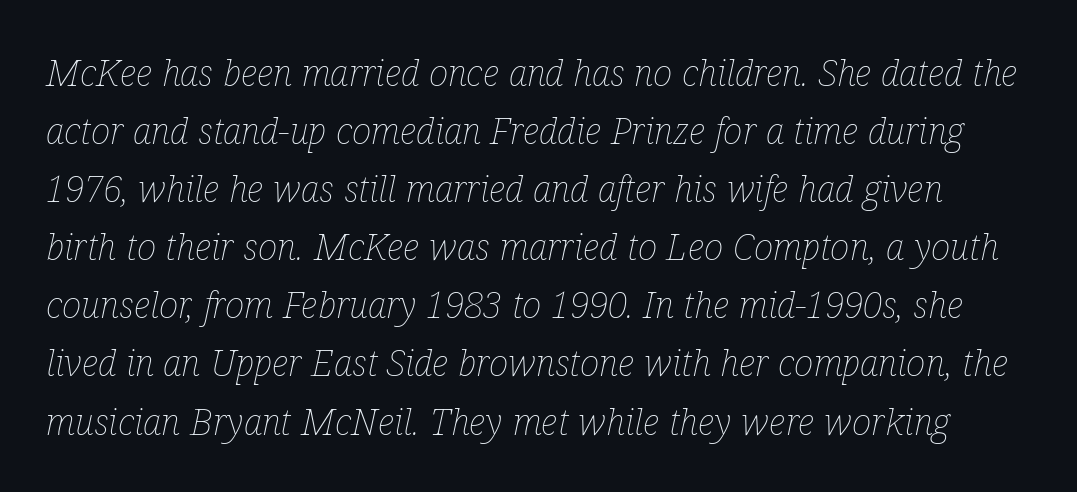
The image shows 37 px thin, condensed type, italic (leaning right); set normal line spacing (1.57x), normal letter spacing, not underlined; low stroke contrast and a medium x-height.
